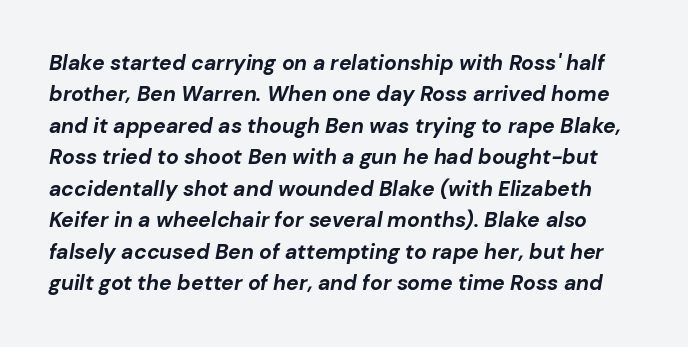
Q: Is the text bold? A: Yes.
Q: Is the text italic (slanted)? A: Yes, it leans right by about 10 degrees.
Q: Is the text underlined? A: No.
Q: Is the spacing between letters normal or unusually wide? A: Normal.
Q: Is the spacing between lines tight, normal or loose? A: Normal.
